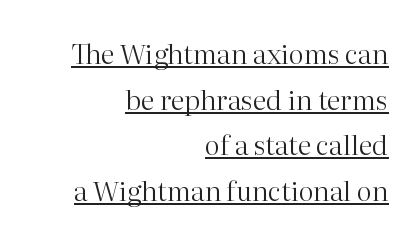
{"italic": "no", "bold": "no", "underline": "yes", "align": "right", "line_spacing": "normal", "line_spacing_ratio": 1.69, "letter_spacing": "normal", "letter_spacing_em": 0.0, "glyph_px": 27}
